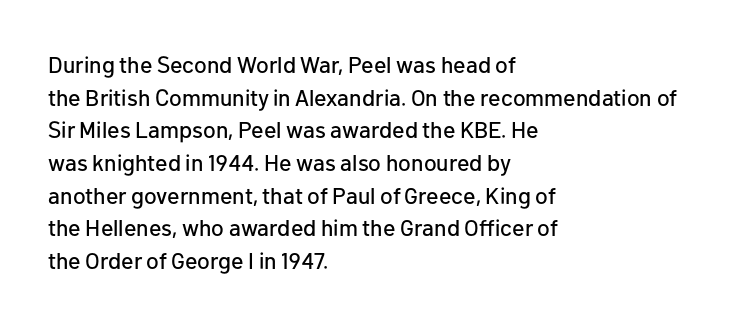
Q: Is the text italic (slanted)? A: No, it is upright.
Q: Is the text underlined? A: No.
Q: How is the paragraph aligned? A: Left-aligned.
Q: Is the spacing between letters normal or unusually wide? A: Normal.
Q: Is the spacing between lines tight, normal or loose? A: Normal.
